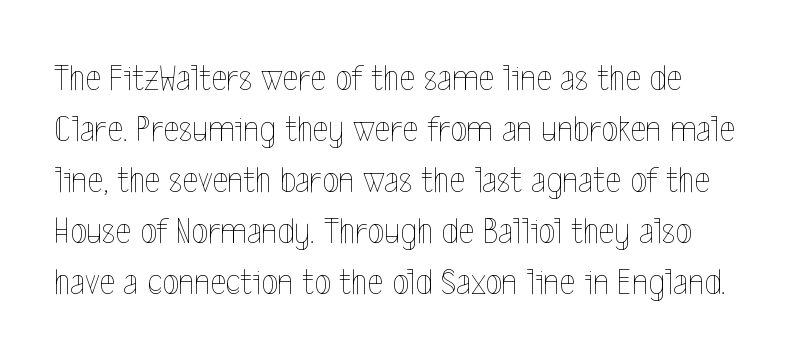
Q: Is the text bold? A: No.
Q: Is the text italic (slanted)? A: No, it is upright.
Q: Is the text underlined? A: No.
Q: Is the spacing between letters normal or unusually wide? A: Normal.
Q: Is the spacing between lines tight, normal or loose? A: Normal.
Q: Width (condensed, normal, or wide)? A: Condensed.
Q: x-height? A: Medium.
Q: Monospaced? A: No.
